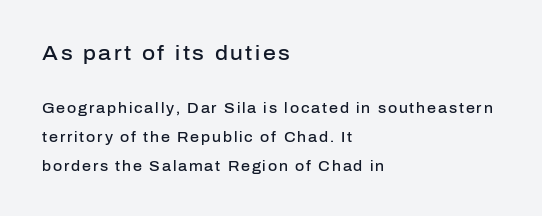
{"italic": "no", "bold": "semi", "underline": "no", "align": "left", "line_spacing": "loose", "line_spacing_ratio": 2.08, "larger_block": "first", "size_ratio": 1.43, "glyph_px": 20}
